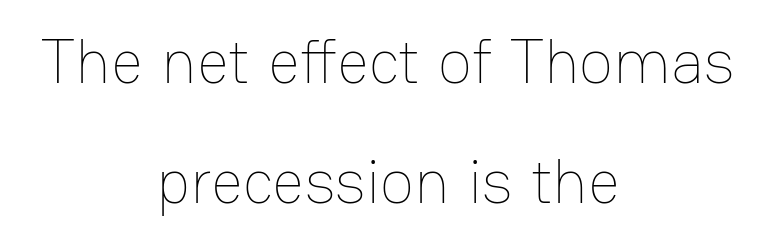
Words appear dense and cohesive because spacing is normal. Weight: in the light-to-regular range. A typesetter would mark this as roman, not italic. Regarding leading, the lines here are spaced well apart. Think of a printed novel: that variable character pitch is what you see here. Glance below the letters and you will spot only blank space.
